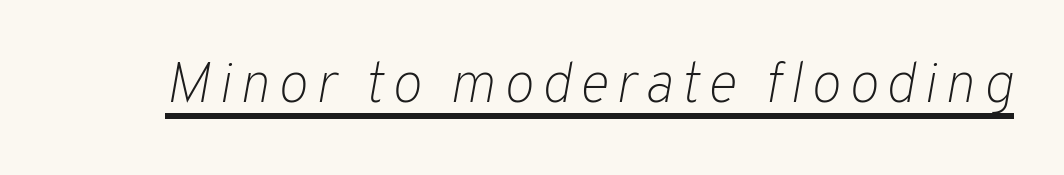
Q: Is the text bold? A: No.
Q: Is the text italic (slanted)? A: Yes, it leans right by about 10 degrees.
Q: Is the text underlined? A: Yes.
Q: Width (condensed, normal, or wide)? A: Normal.
Q: Stroke contrast? A: Low.
Q: x-height? A: Medium.
Q: Monospaced? A: No.
